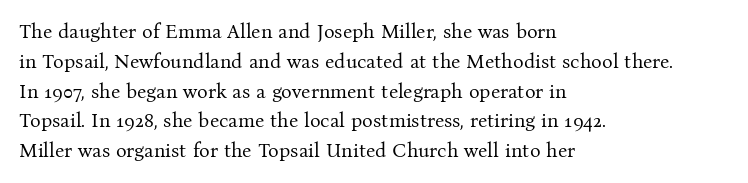
{"italic": "no", "bold": "no", "underline": "no", "align": "left", "line_spacing": "normal", "line_spacing_ratio": 1.49, "letter_spacing": "normal", "letter_spacing_em": 0.0, "glyph_px": 20}
